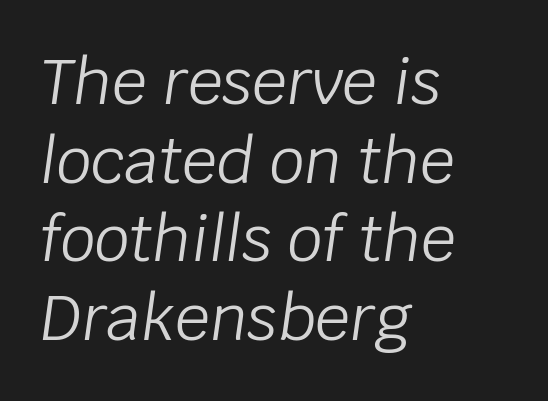
The image shows 62 px light type, italic (leaning right); set left-aligned, normal line spacing (1.27x), normal letter spacing, not underlined; low stroke contrast and a large x-height.
